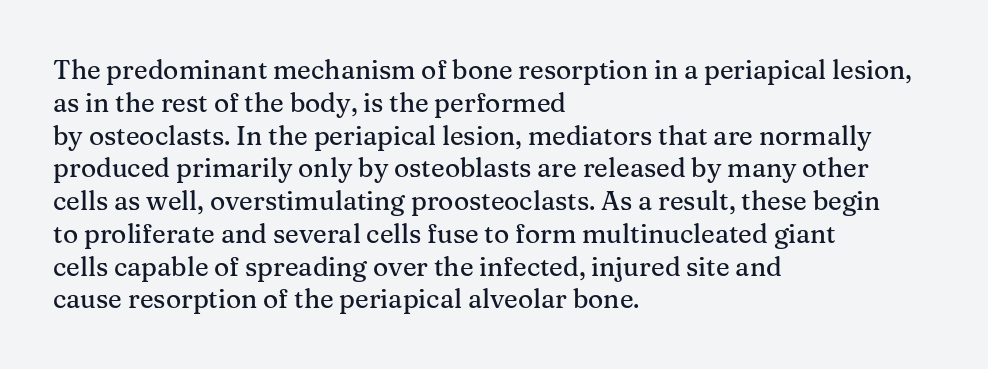
{"italic": "no", "underline": "no", "align": "left", "line_spacing": "normal", "line_spacing_ratio": 1.26, "letter_spacing": "normal", "letter_spacing_em": 0.0, "glyph_px": 26}
